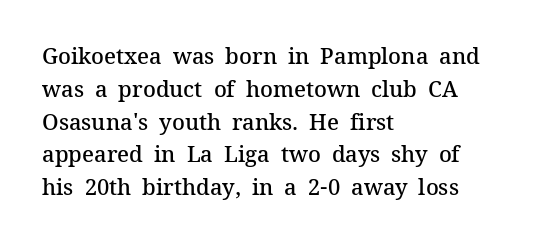
{"italic": "no", "bold": "semi", "underline": "no", "align": "left", "line_spacing": "normal", "line_spacing_ratio": 1.49, "letter_spacing": "normal", "letter_spacing_em": 0.0, "glyph_px": 22}
